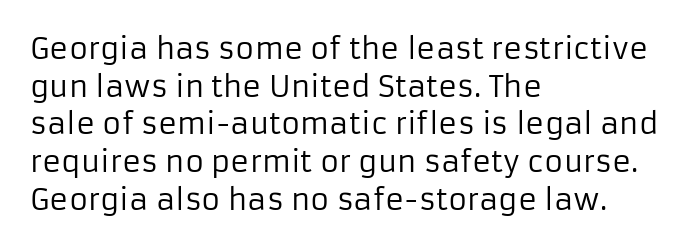
Is the letter spacing exaggerated? No — it looks like the ordinary default. Compared with a typical body face, this is equally light or lighter still. The axis of the letterforms is exactly vertical. Nothing sits at the stroke ends, so this counts as sans-serif. You could not count columns in this text — the font is proportionally spaced. In CSS terms this would be text-align: left.
